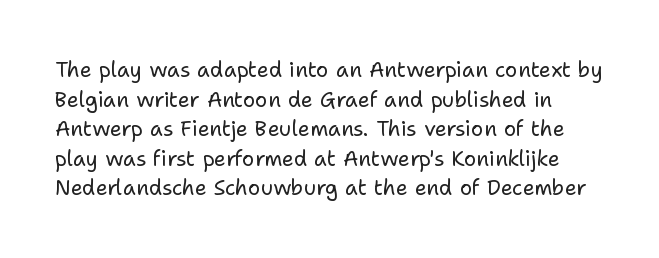
The image shows 21 px text type, upright; set normal line spacing (1.41x), normal letter spacing, not underlined.
